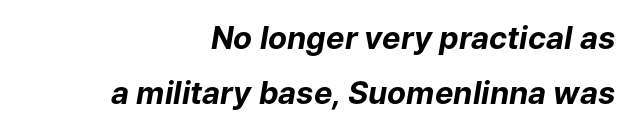
Q: Is the text bold? A: Yes.
Q: Is the text italic (slanted)? A: Yes, it leans right by about 9 degrees.
Q: Is the text underlined? A: No.
Q: How is the paragraph aligned? A: Right-aligned.
Q: Is the spacing between letters normal or unusually wide? A: Normal.
Q: Width (condensed, normal, or wide)? A: Normal.
Q: Stroke contrast? A: Low.
Q: x-height? A: Medium.
Q: Monospaced? A: No.
